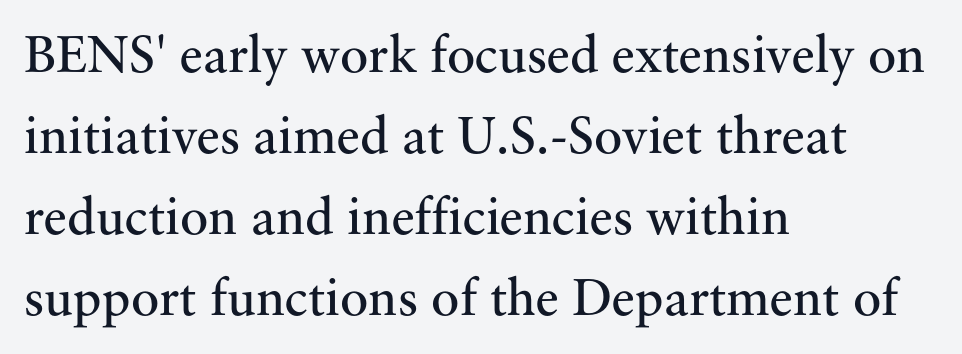
Each new line begins a customary step beneath the previous one. The area under the type is left untouched. The gaps between neighbouring characters are ordinary and unremarkable. This reads as an unemphasized weight, regular at the heaviest. The rag falls on the right side of this text block. Every stem runs plumb, perpendicular to the baseline.
